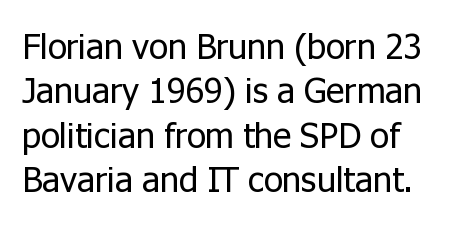
The area under the type is left untouched. Stem width sits at or under what a default text font uses. In terms of letterform style, serifs are entirely absent. Think of a printed novel: that variable character pitch is what you see here. The horizontal fit of the characters is conventional and even. Reading down the column, the eye jumps a familiar distance to each next line.
